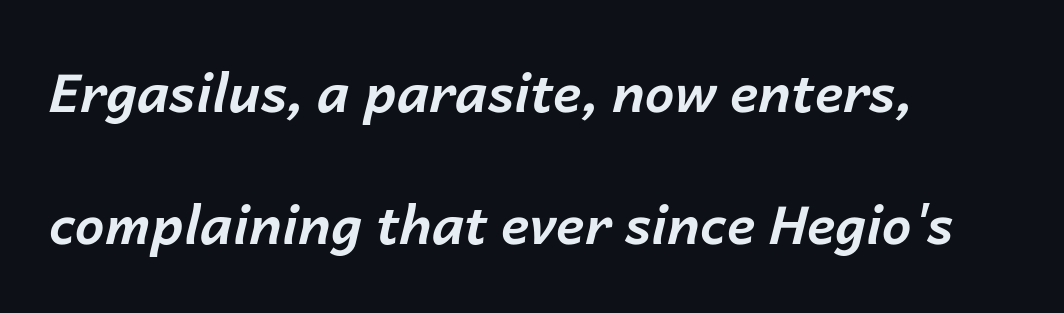
Q: Is the text bold? A: Yes.
Q: Is the text italic (slanted)? A: Yes, it leans right by about 14 degrees.
Q: Is the text underlined? A: No.
Q: How is the paragraph aligned? A: Left-aligned.
Q: Is the spacing between letters normal or unusually wide? A: Normal.
Q: Is the spacing between lines tight, normal or loose? A: Loose.
Q: Width (condensed, normal, or wide)? A: Normal.
Q: Stroke contrast? A: Low.
Q: x-height? A: Medium.
Q: Monospaced? A: No.
